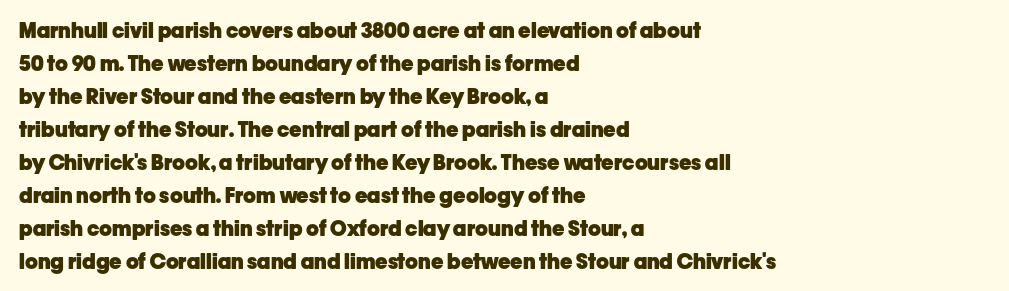
Q: Is the text bold? A: Yes.
Q: Is the text italic (slanted)? A: No, it is upright.
Q: Is the text underlined? A: No.
Q: How is the paragraph aligned? A: Left-aligned.
Q: Is the spacing between letters normal or unusually wide? A: Normal.
Q: Is the spacing between lines tight, normal or loose? A: Normal.
